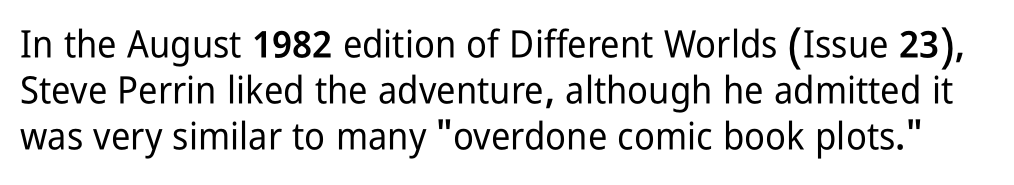
The image shows 38 px condensed sans-serif type, upright; set line spacing 1.21x, normal letter spacing, not underlined; low stroke contrast and a medium x-height.
